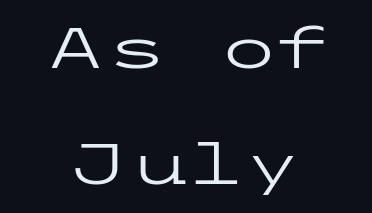
The image shows 56 px regular-weight, wide sans-serif type, upright; set centered, loose line spacing (2.07x), normal letter spacing, not underlined; low stroke contrast and a medium x-height.
